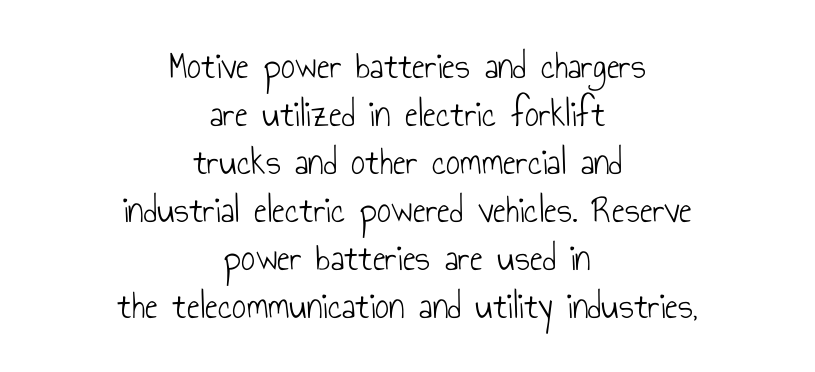
{"serif": "no", "italic": "no", "bold": "no", "weight": "light", "width": "condensed", "stroke_contrast": "low", "x_height": "small", "monospaced": "no", "underline": "no", "align": "center", "line_spacing_ratio": 1.23, "letter_spacing": "normal", "letter_spacing_em": 0.0, "glyph_px": 39}
